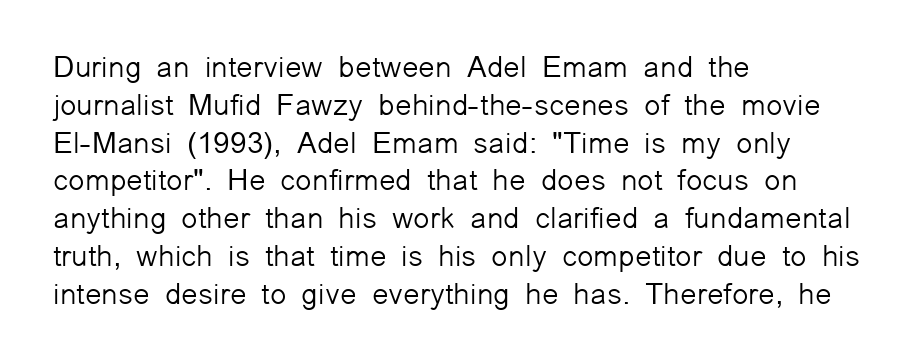
Q: Is the text bold? A: No.
Q: Is the text italic (slanted)? A: No, it is upright.
Q: Is the typeface a serif or a sans-serif typeface? A: Sans-serif.
Q: Is the text underlined? A: No.
Q: How is the paragraph aligned? A: Left-aligned.
Q: Is the spacing between letters normal or unusually wide? A: Normal.
Q: Is the spacing between lines tight, normal or loose? A: Normal.
Q: Width (condensed, normal, or wide)? A: Normal.
Q: Stroke contrast? A: Low.
Q: x-height? A: Medium.
Q: Monospaced? A: No.
